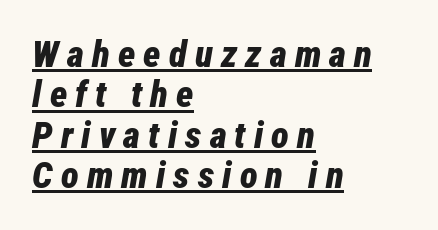
Q: Is the text bold? A: Yes.
Q: Is the text italic (slanted)? A: Yes, it leans right by about 12 degrees.
Q: Is the text underlined? A: Yes.
Q: How is the paragraph aligned? A: Left-aligned.
Q: Is the spacing between letters normal or unusually wide? A: Unusually wide.
Q: Is the spacing between lines tight, normal or loose? A: Tight.
Q: Width (condensed, normal, or wide)? A: Condensed.
Q: Stroke contrast? A: Low.
Q: x-height? A: Medium.
Q: Monospaced? A: No.
